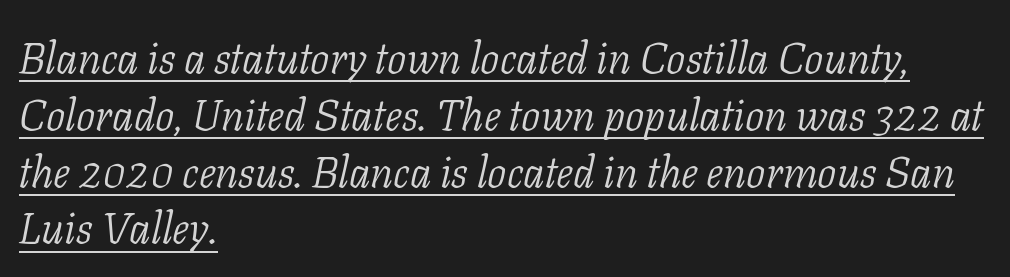
Q: Is the text bold? A: No.
Q: Is the text italic (slanted)? A: Yes, it leans right by about 11 degrees.
Q: Is the typeface a serif or a sans-serif typeface? A: Serif.
Q: Is the text underlined? A: Yes.
Q: How is the paragraph aligned? A: Left-aligned.
Q: Is the spacing between letters normal or unusually wide? A: Normal.
Q: Is the spacing between lines tight, normal or loose? A: Normal.
Q: Width (condensed, normal, or wide)? A: Normal.
Q: Stroke contrast? A: Low.
Q: x-height? A: Medium.
Q: Monospaced? A: No.
